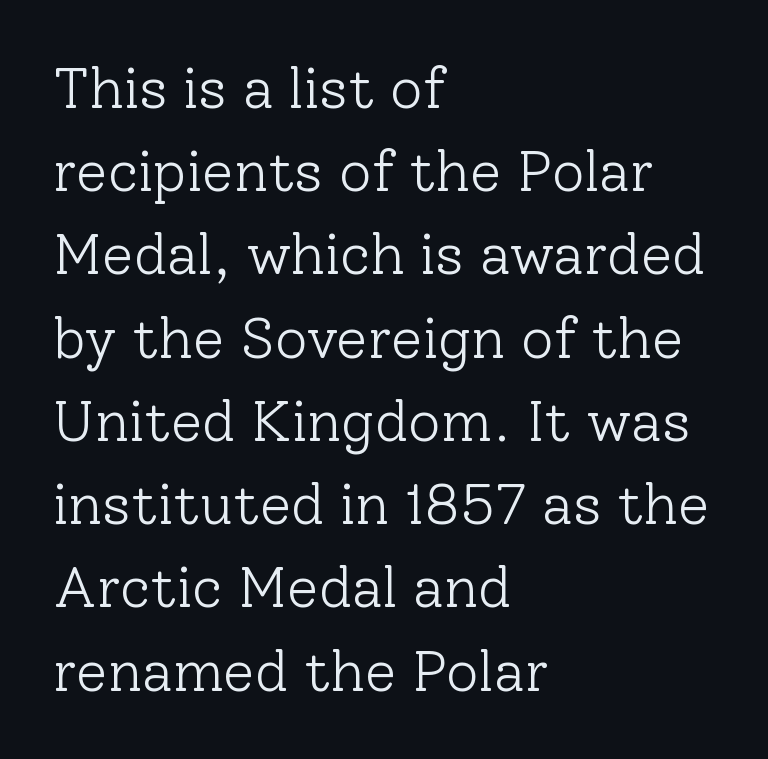
{"serif": "yes", "italic": "no", "bold": "no", "weight": "light", "width": "normal", "stroke_contrast": "low", "x_height": "medium", "monospaced": "no", "underline": "no", "align": "left", "line_spacing": "normal", "line_spacing_ratio": 1.46, "letter_spacing": "normal", "letter_spacing_em": 0.0, "glyph_px": 57}
